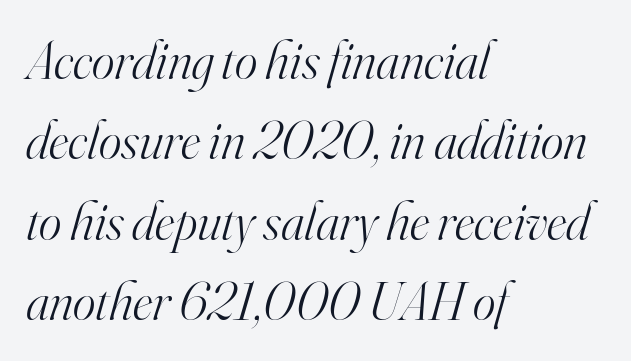
{"serif": "yes", "italic": "yes", "lean": "right", "slant_degrees": 16, "bold": "no", "weight": "light", "width": "normal", "stroke_contrast": "high", "x_height": "small", "monospaced": "no", "underline": "no", "align": "left", "line_spacing": "normal", "line_spacing_ratio": 1.49, "letter_spacing": "normal", "letter_spacing_em": 0.0, "glyph_px": 54}
